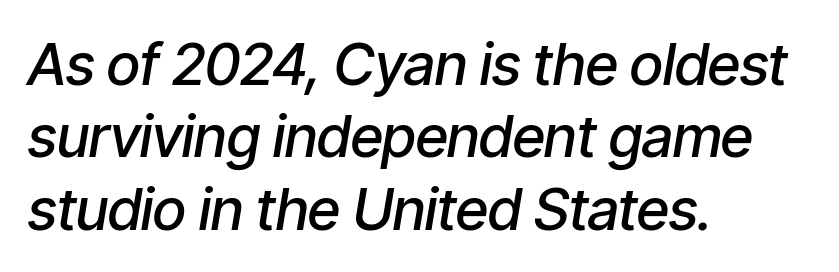
Q: Is the text bold? A: Semi-bold.
Q: Is the text italic (slanted)? A: Yes, it leans right by about 9 degrees.
Q: Is the text underlined? A: No.
Q: How is the paragraph aligned? A: Left-aligned.
Q: Is the spacing between letters normal or unusually wide? A: Normal.
Q: Is the spacing between lines tight, normal or loose? A: Normal.
Q: Width (condensed, normal, or wide)? A: Condensed.
Q: Stroke contrast? A: Low.
Q: x-height? A: Medium.
Q: Monospaced? A: No.
